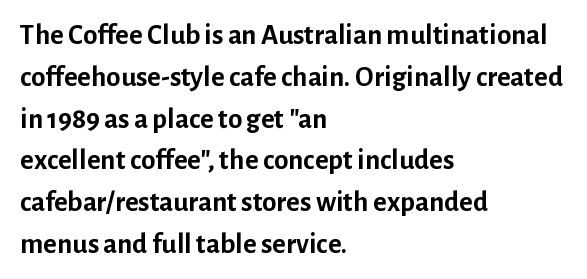
Q: Is the text bold? A: Yes.
Q: Is the text italic (slanted)? A: No, it is upright.
Q: Is the typeface a serif or a sans-serif typeface? A: Sans-serif.
Q: Is the text underlined? A: No.
Q: How is the paragraph aligned? A: Left-aligned.
Q: Is the spacing between letters normal or unusually wide? A: Normal.
Q: Is the spacing between lines tight, normal or loose? A: Normal.
Q: Width (condensed, normal, or wide)? A: Normal.
Q: Stroke contrast? A: Low.
Q: x-height? A: Medium.
Q: Monospaced? A: No.
